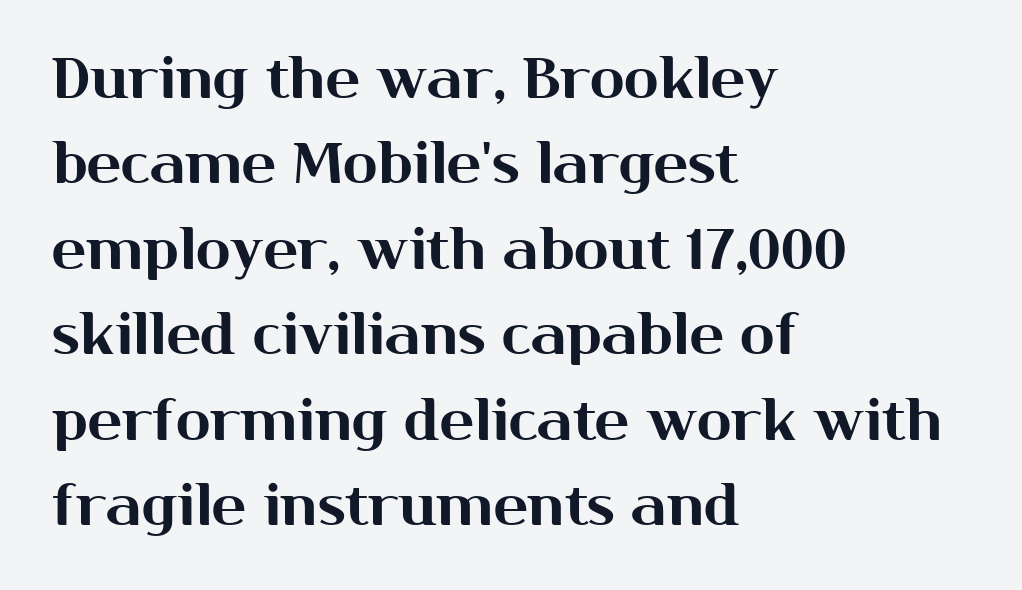
Posture: upright roman. This rendering features lettering with no underline. Short and long lines alike share a common starting point at left. The line-height multiplier appears to be the usual default.
